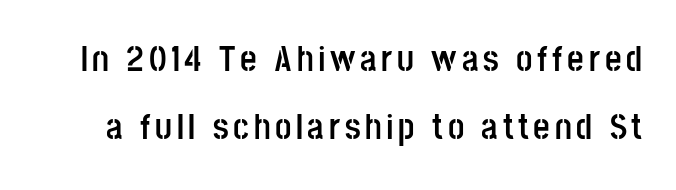
The letters advance in unequal steps, a hallmark of proportional type. The text was rendered using a sans face with plain stroke endings. You can tell it's not italic because the verticals are truly vertical. The characters look thick and weighty, a clear bold. The passage shown is not underscored anywhere.
